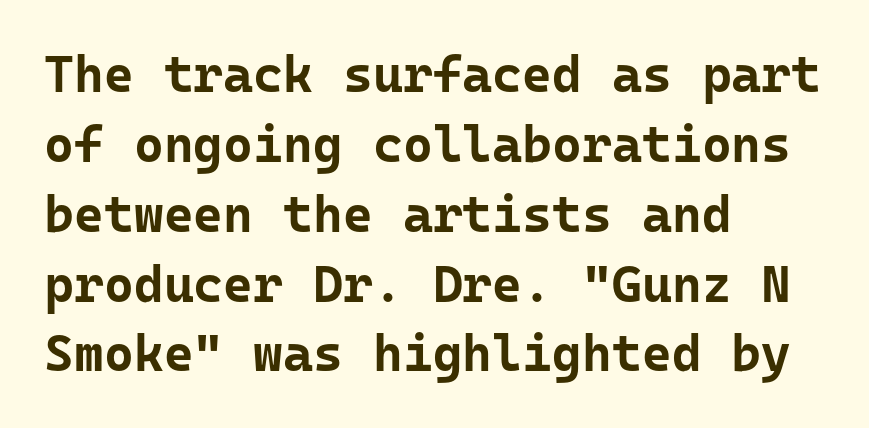
The image shows 51 px bold sans-serif type, upright; set left-aligned, normal line spacing (1.37x), normal letter spacing, not underlined; low stroke contrast and a medium x-height.
